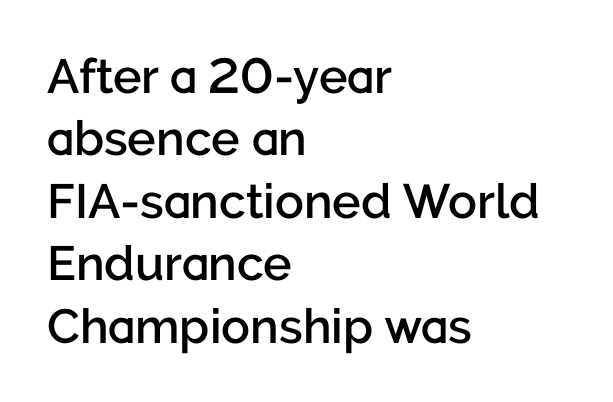
The image shows 48 px semibold sans-serif type, upright; set left-aligned, normal line spacing (1.3x), normal letter spacing, not underlined; low stroke contrast and a medium x-height.
